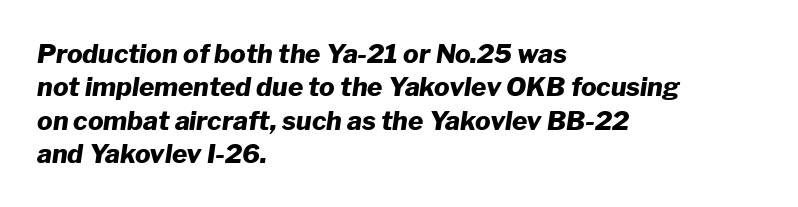
{"italic": "yes", "lean": "right", "slant_degrees": 8, "bold": "yes", "underline": "no", "align": "left", "line_spacing": "normal", "line_spacing_ratio": 1.28, "letter_spacing": "normal", "letter_spacing_em": 0.0, "glyph_px": 26}
